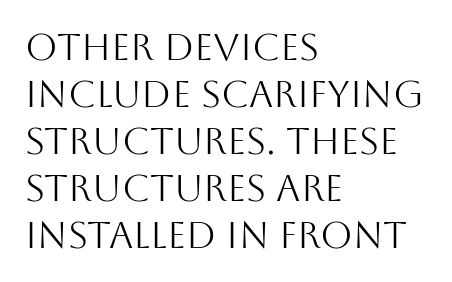
The image shows 37 px light sans-serif type, upright; set left-aligned, normal line spacing (1.27x), normal letter spacing, not underlined; medium stroke contrast and a large x-height.
